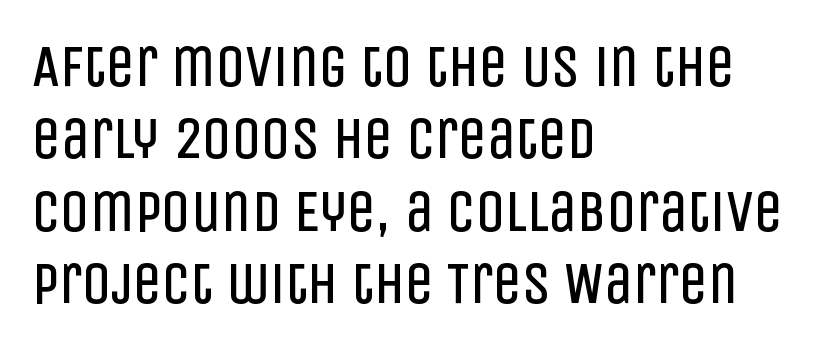
The image shows 58 px regular-weight, condensed sans-serif type, upright; set left-aligned, normal line spacing (1.25x), normal letter spacing, not underlined; low stroke contrast and a large x-height.
